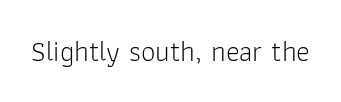
The image shows 29 px light sans-serif type, upright; set normal letter spacing, not underlined; low stroke contrast and a medium x-height.
